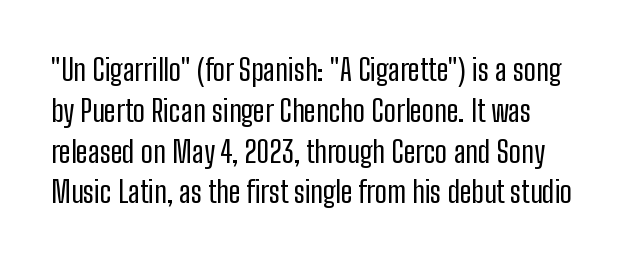
Q: Is the text bold? A: No.
Q: Is the text italic (slanted)? A: No, it is upright.
Q: Is the typeface a serif or a sans-serif typeface? A: Sans-serif.
Q: Is the text underlined? A: No.
Q: Is the spacing between letters normal or unusually wide? A: Normal.
Q: Is the spacing between lines tight, normal or loose? A: Normal.
Q: Width (condensed, normal, or wide)? A: Condensed.
Q: Stroke contrast? A: Low.
Q: x-height? A: Medium.
Q: Monospaced? A: No.
